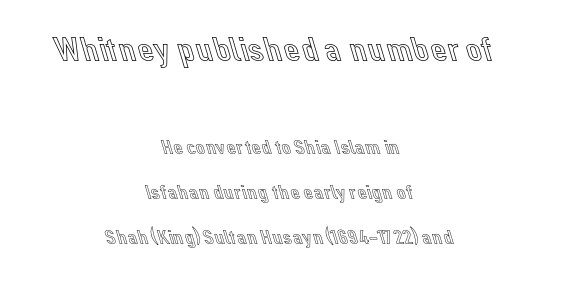
These two chunks differ in scale, with the top chunk taking the larger measure. The space beneath each line is pristine and unruled. These lines are centered, leaving both edges ragged. The rendering uses natural spacing where letterforms have individual widths. This block would shrink considerably if given ordinary leading; it's expanded now.
